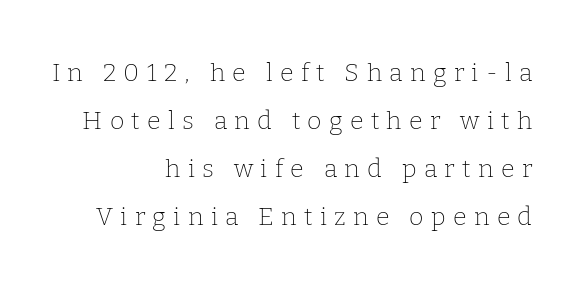
{"italic": "no", "bold": "no", "underline": "no", "align": "right", "line_spacing": "loose", "line_spacing_ratio": 1.92, "letter_spacing": "wide", "letter_spacing_em": 0.29, "glyph_px": 25}
